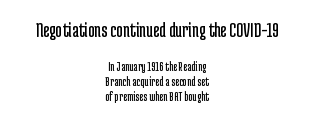
{"italic": "no", "bold": "no", "underline": "no", "align": "center", "line_spacing": "tight", "line_spacing_ratio": 1.07, "letter_spacing": "normal", "letter_spacing_em": 0.0, "larger_block": "first", "size_ratio": 1.57, "glyph_px": 22}
